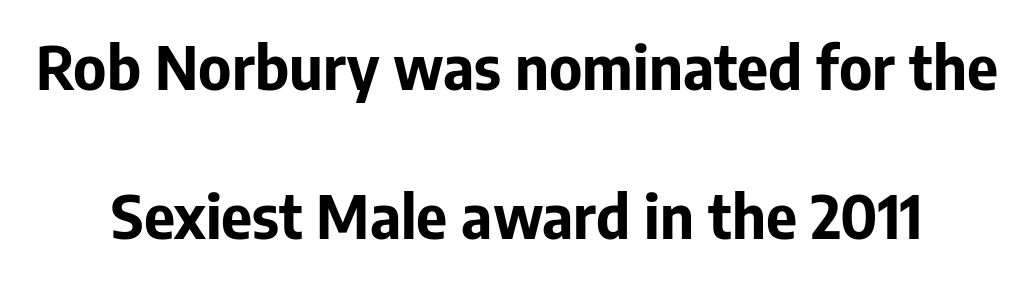
The image shows 60 px bold sans-serif type, upright; set loose line spacing (2.48x), normal letter spacing, not underlined; low stroke contrast and a medium x-height.
